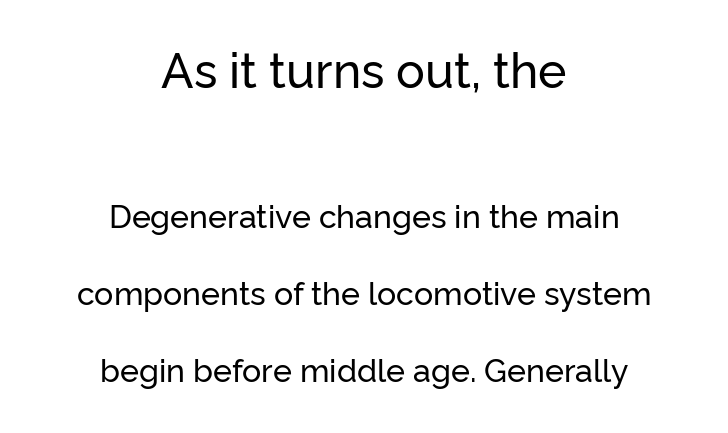
The image shows 48 px sans-serif type, upright; set centered, loose line spacing (2.42x), normal letter spacing, not underlined; the first (top) block is 1.5x larger; low stroke contrast and a medium x-height.
